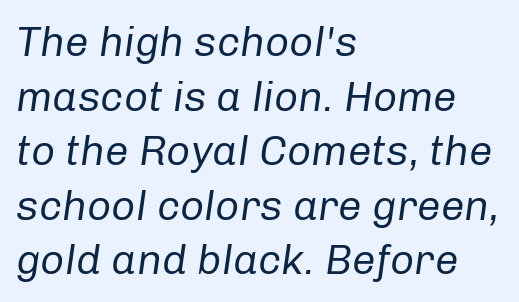
Q: Is the text bold? A: No.
Q: Is the text italic (slanted)? A: Yes, it leans right by about 8 degrees.
Q: Is the text underlined? A: No.
Q: How is the paragraph aligned? A: Left-aligned.
Q: Is the spacing between letters normal or unusually wide? A: Normal.
Q: Is the spacing between lines tight, normal or loose? A: Normal.
Q: Width (condensed, normal, or wide)? A: Normal.
Q: Stroke contrast? A: Low.
Q: x-height? A: Medium.
Q: Monospaced? A: No.
